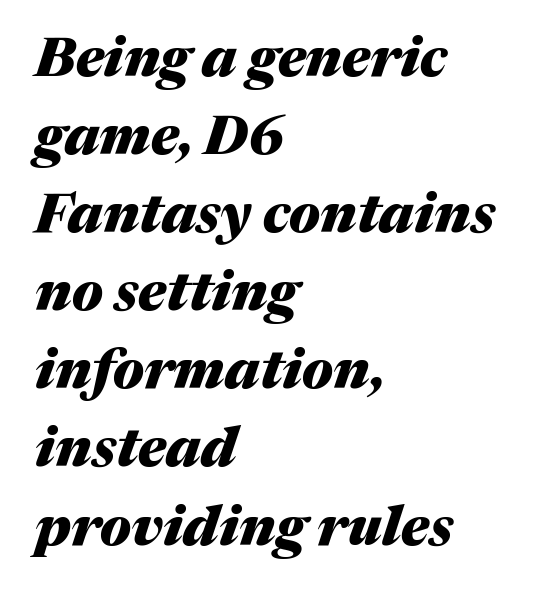
{"italic": "yes", "lean": "right", "slant_degrees": 17, "bold": "yes", "weight": "heavy", "width": "normal", "stroke_contrast": "medium", "x_height": "medium", "monospaced": "no", "underline": "no", "align": "left", "line_spacing": "normal", "line_spacing_ratio": 1.42, "letter_spacing": "normal", "letter_spacing_em": 0.0, "glyph_px": 55}
